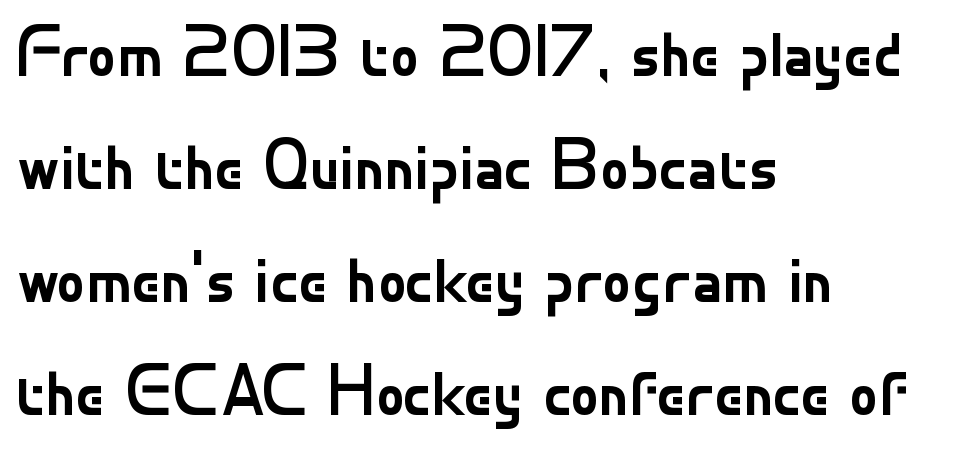
Q: Is the text bold? A: No.
Q: Is the text italic (slanted)? A: No, it is upright.
Q: Is the typeface a serif or a sans-serif typeface? A: Sans-serif.
Q: Is the text underlined? A: No.
Q: How is the paragraph aligned? A: Left-aligned.
Q: Is the spacing between letters normal or unusually wide? A: Normal.
Q: Is the spacing between lines tight, normal or loose? A: Normal.
Q: Width (condensed, normal, or wide)? A: Normal.
Q: Stroke contrast? A: Low.
Q: x-height? A: Small.
Q: Monospaced? A: No.
